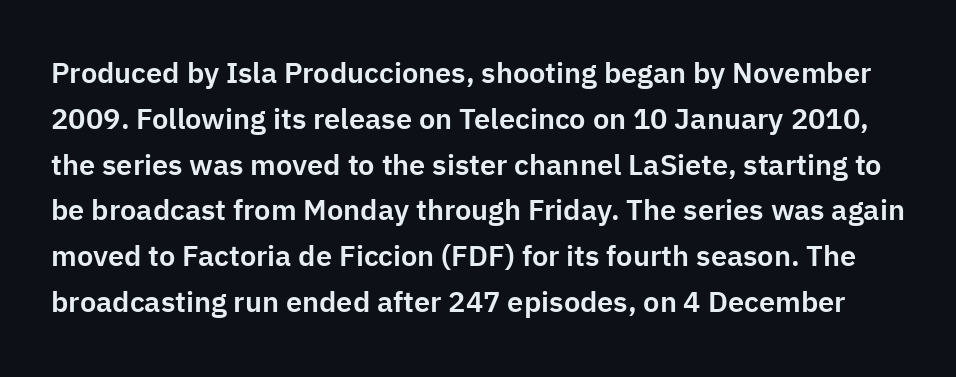
A clean baseline with only descenders dipping below it. Words appear dense and cohesive because spacing is normal. Quick note: not italic, upright. Evenly set lines give the paragraph a standard silhouette. Think of a printed novel: that variable character pitch is what you see here.
